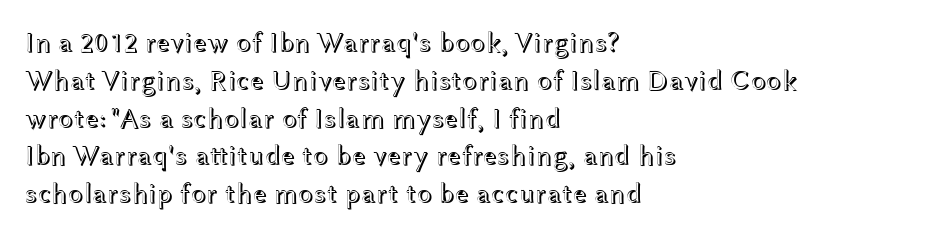
Q: Is the text italic (slanted)? A: No, it is upright.
Q: Is the text underlined? A: No.
Q: How is the paragraph aligned? A: Left-aligned.
Q: Is the spacing between letters normal or unusually wide? A: Normal.
Q: Is the spacing between lines tight, normal or loose? A: Normal.
Q: Width (condensed, normal, or wide)? A: Wide.
Q: x-height? A: Medium.
Q: Monospaced? A: No.
